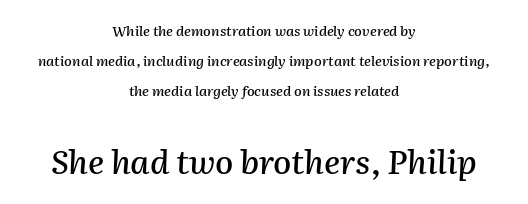
{"italic": "yes", "lean": "right", "slant_degrees": 2, "width": "normal", "stroke_contrast": "medium", "x_height": "medium", "monospaced": "no", "underline": "no", "align": "center", "line_spacing": "loose", "line_spacing_ratio": 2.13, "letter_spacing": "normal", "letter_spacing_em": 0.0, "larger_block": "second", "size_ratio": 2.36, "glyph_px": 33}
